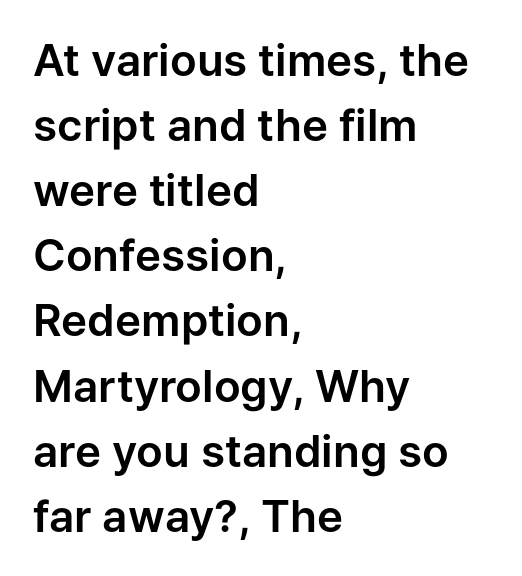
Q: Is the text italic (slanted)? A: No, it is upright.
Q: Is the typeface a serif or a sans-serif typeface? A: Sans-serif.
Q: Is the text underlined? A: No.
Q: How is the paragraph aligned? A: Left-aligned.
Q: Is the spacing between letters normal or unusually wide? A: Normal.
Q: Is the spacing between lines tight, normal or loose? A: Normal.
Q: Width (condensed, normal, or wide)? A: Normal.
Q: Stroke contrast? A: Low.
Q: x-height? A: Medium.
Q: Monospaced? A: No.
